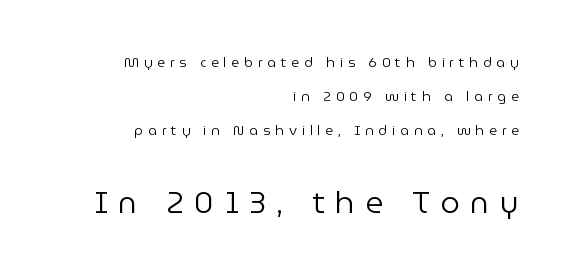
{"serif": "no", "italic": "no", "bold": "no", "weight": "regular", "width": "normal", "stroke_contrast": "low", "x_height": "medium", "monospaced": "no", "underline": "no", "align": "right", "line_spacing": "loose", "line_spacing_ratio": 2.43, "letter_spacing": "wide", "letter_spacing_em": 0.34, "larger_block": "second", "size_ratio": 2.21, "glyph_px": 31}
